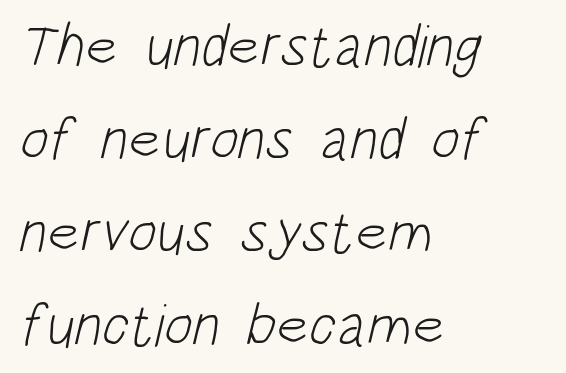
Proportional: the letters do not fall into vertical columns. Is this a heavy cut? Hardly; it is regular or lighter. The lines in this sample share a left origin and differ only in where they stop. Horizontal bands of white between lines are of average thickness. Stroke terminals: plain, sans-serif. The type is set solid horizontally, with unmodified tracking.
